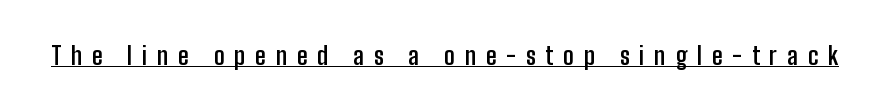
What decoration does the sample have? An underline. Characters remain perfectly vertical along every line. Heavy, bold letterforms. Compared with typical body copy, the letter spacing here is much looser.
